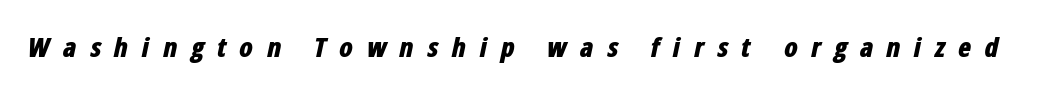
The font's italic variant was chosen for this text. Only glyphs here, with clear space below each row. The passage shown has open, widely tracked lettering throughout. Typographic density is high because the face is bold.
